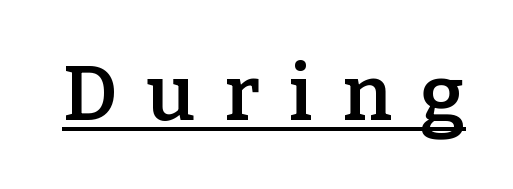
{"serif": "yes", "italic": "no", "bold": "semi", "weight": "semibold", "width": "normal", "stroke_contrast": "low", "x_height": "medium", "monospaced": "no", "underline": "yes", "letter_spacing": "wide", "letter_spacing_em": 0.38, "glyph_px": 77}
